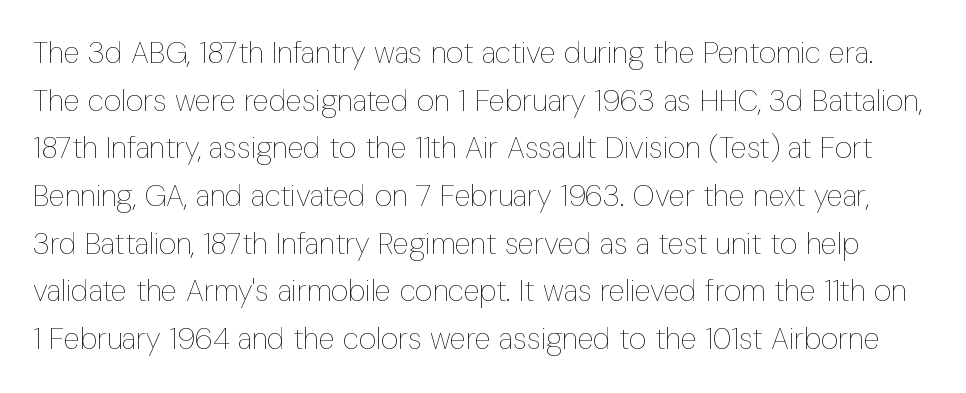
{"italic": "no", "bold": "no", "weight": "thin", "width": "condensed", "stroke_contrast": "low", "x_height": "medium", "monospaced": "no", "underline": "no", "line_spacing": "normal", "line_spacing_ratio": 1.59, "letter_spacing": "normal", "letter_spacing_em": 0.0, "glyph_px": 30}
